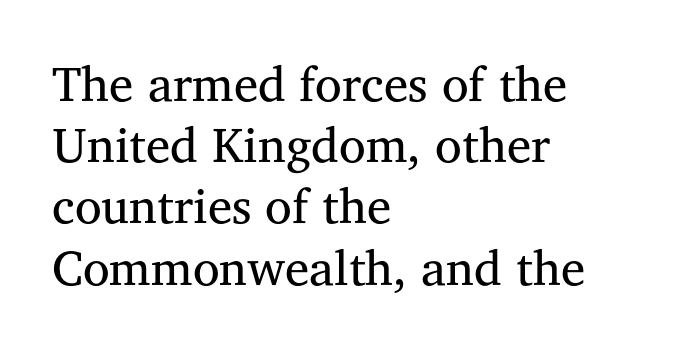
The image shows 49 px regular-weight serif type, upright; set left-aligned, normal line spacing (1.25x), normal letter spacing, not underlined; medium stroke contrast and a medium x-height.
